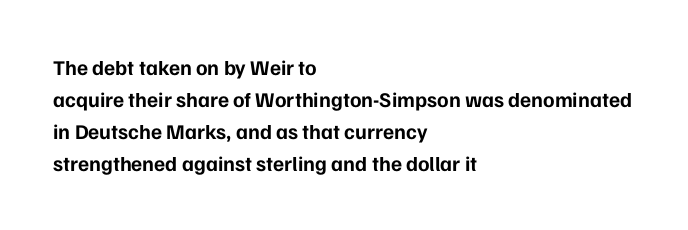
{"italic": "no", "bold": "yes", "underline": "no", "align": "left", "line_spacing": "normal", "line_spacing_ratio": 1.53, "letter_spacing": "normal", "letter_spacing_em": 0.0, "glyph_px": 21}
